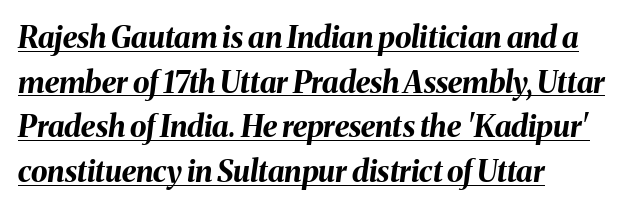
{"italic": "yes", "lean": "right", "slant_degrees": 8, "bold": "yes", "weight": "bold", "width": "normal", "stroke_contrast": "medium", "x_height": "medium", "monospaced": "no", "underline": "yes", "align": "left", "line_spacing": "normal", "line_spacing_ratio": 1.49, "letter_spacing": "normal", "letter_spacing_em": 0.0, "glyph_px": 30}
